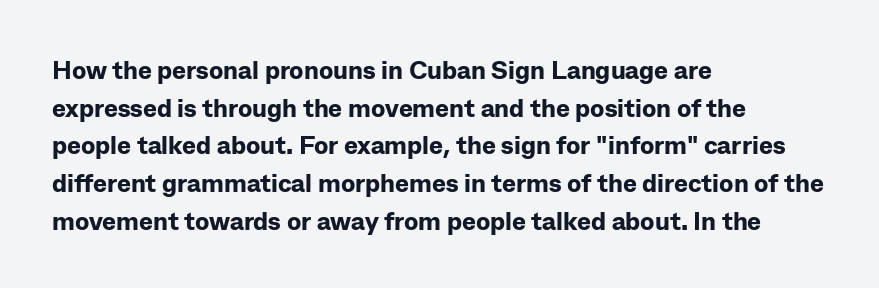
Q: Is the text bold? A: Yes.
Q: Is the text italic (slanted)? A: No, it is upright.
Q: Is the text underlined? A: No.
Q: How is the paragraph aligned? A: Left-aligned.
Q: Is the spacing between letters normal or unusually wide? A: Normal.
Q: Is the spacing between lines tight, normal or loose? A: Normal.
